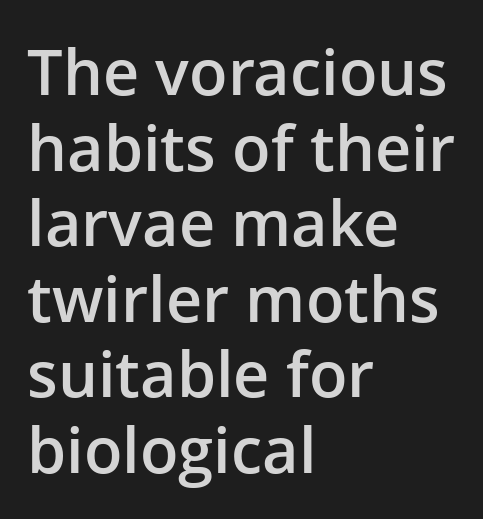
The image shows 63 px semibold sans-serif type, upright; set left-aligned, line spacing 1.2x, normal letter spacing, not underlined; low stroke contrast and a medium x-height.
